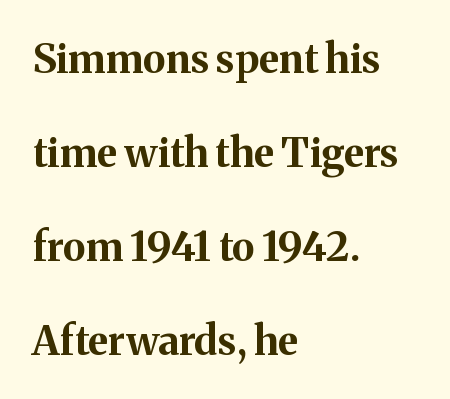
{"serif": "yes", "italic": "no", "bold": "yes", "weight": "bold", "width": "normal", "stroke_contrast": "medium", "x_height": "medium", "monospaced": "no", "underline": "no", "align": "left", "line_spacing": "loose", "line_spacing_ratio": 2.35, "letter_spacing": "normal", "letter_spacing_em": 0.0, "glyph_px": 40}
